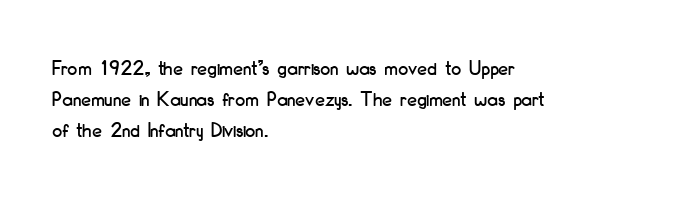
The image shows 22 px text type, upright; set left-aligned, normal line spacing (1.42x), normal letter spacing, not underlined.
